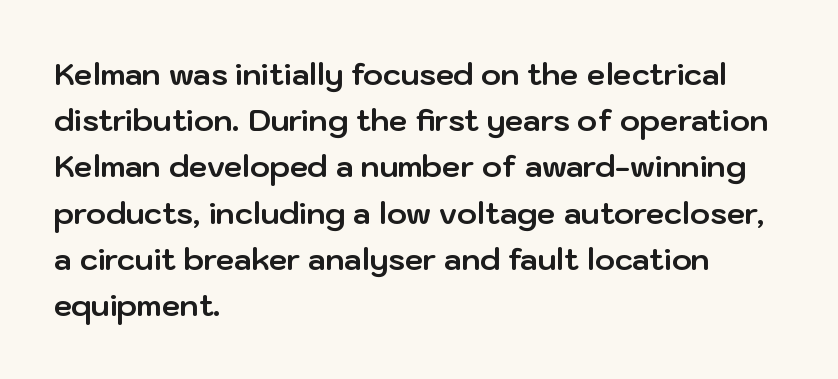
The image shows 30 px bold sans-serif type, upright; set left-aligned, normal line spacing (1.54x), normal letter spacing, not underlined; low stroke contrast and a medium x-height.
